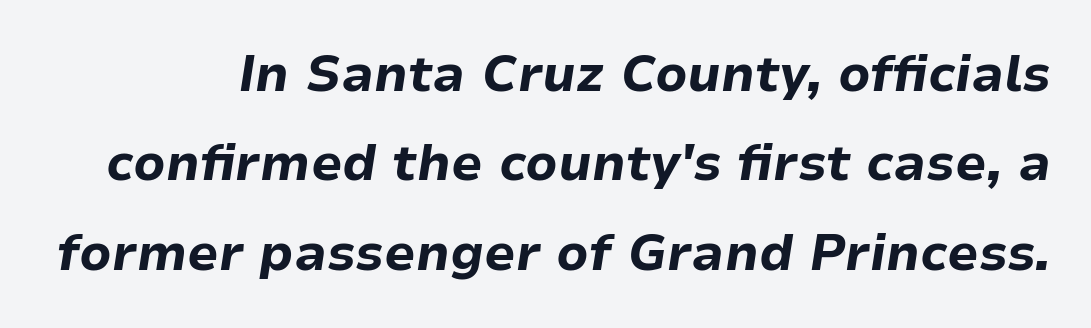
Rendered with sloped, italic letterforms. Is the type bold? Yes — the strokes are clearly thick and heavy. Descender tails drop into unmarked territory. The letters sit at their default tracking, neither squeezed nor spread. Here the designer chose a conventional face with non-uniform glyph widths.
